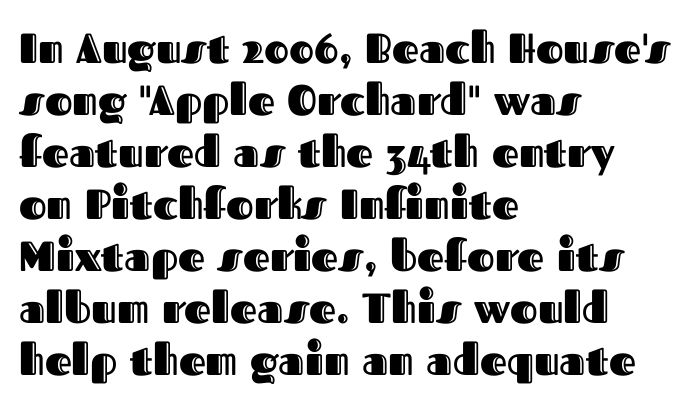
The image shows 42 px text type, upright; set left-aligned, line spacing 1.24x, normal letter spacing, not underlined; a medium x-height.
